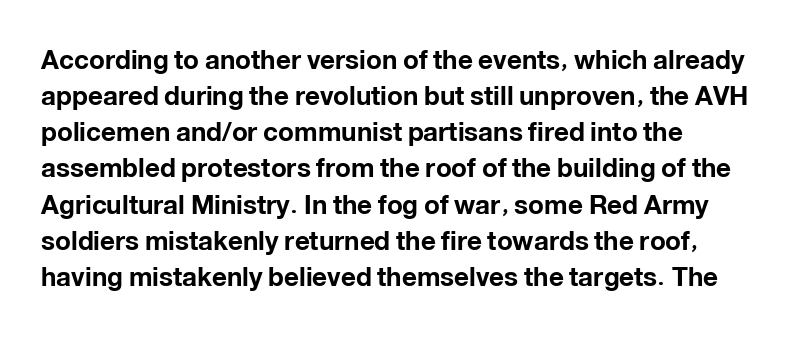
The image shows 26 px bold type, upright; set normal line spacing (1.39x), normal letter spacing, not underlined.
